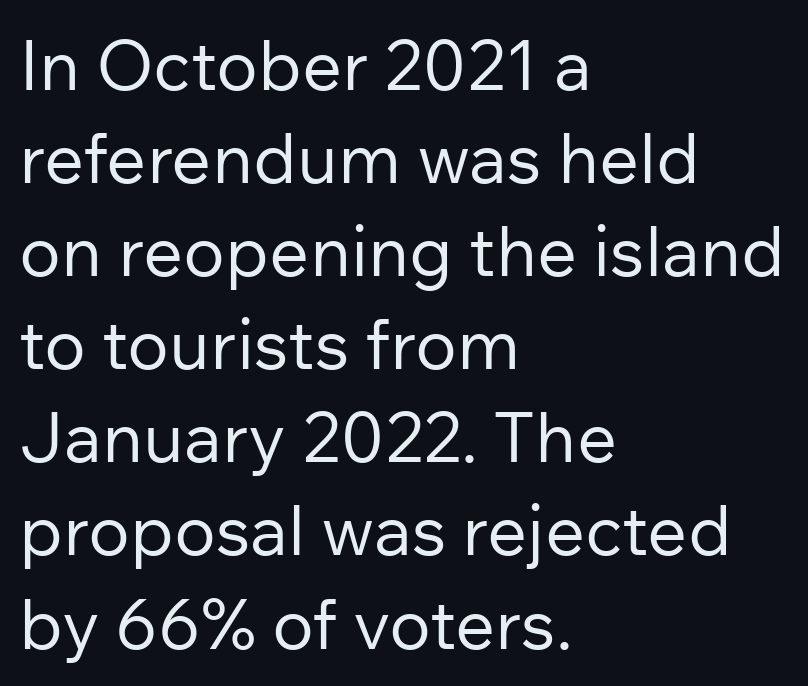
The image shows 70 px regular-weight sans-serif type, upright; set left-aligned, normal line spacing (1.33x), normal letter spacing, not underlined; low stroke contrast and a medium x-height.
